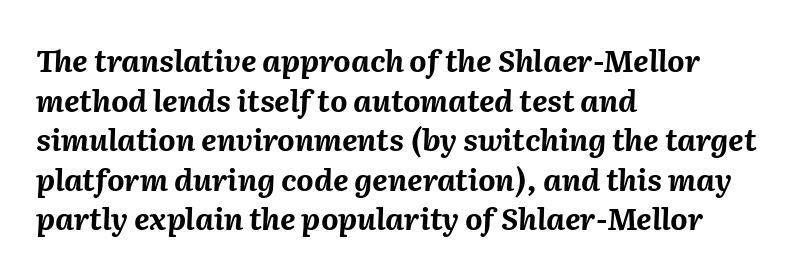
Think of a printed novel: that variable character pitch is what you see here. One glance says typical: line gaps are just what's usual. The zone under the glyphs is completely vacant. Teacher's note: observe the even left margin — that is flush-left alignment. Nothing unusual about the tracking: characters are spaced as the font intends.
